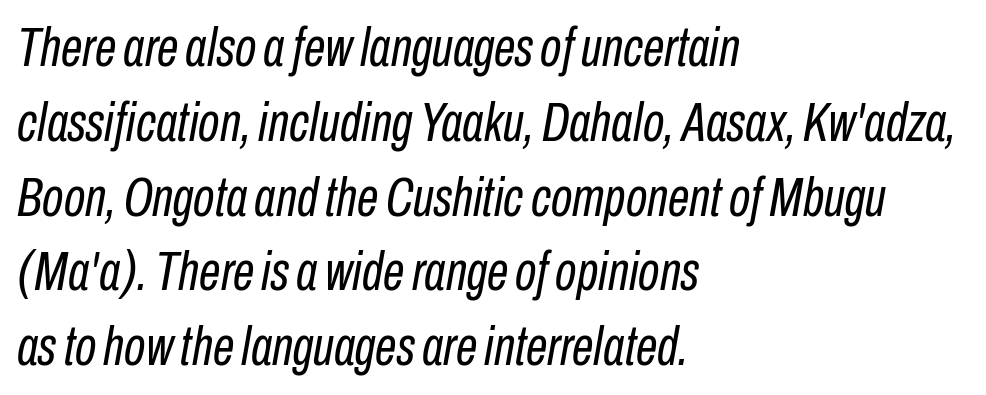
In CSS terms this would be text-align: left. Whoever set this chose a conventional vertical rhythm. Here the glyphs are tracked normally, forming tight word shapes. Caption: face not bold, strokes unweighted. In terms of posture, this sample is oblique.
